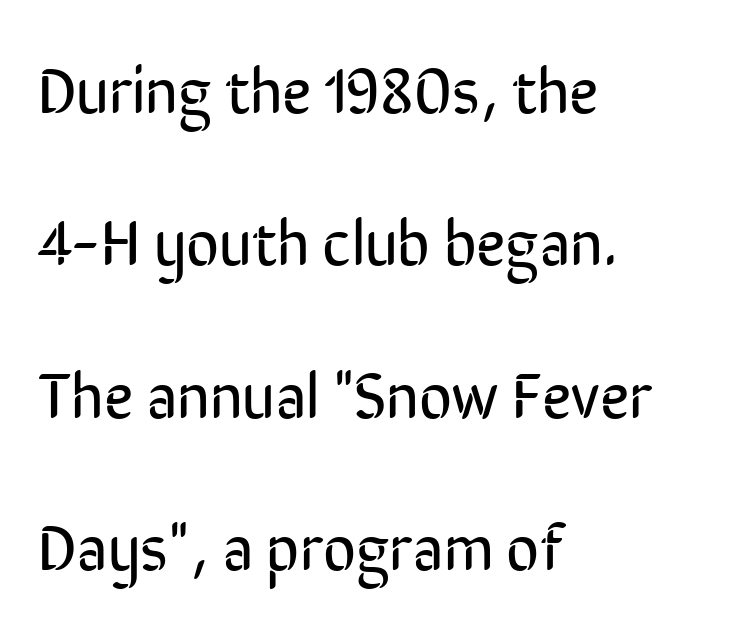
Q: Is the text bold? A: No.
Q: Is the text italic (slanted)? A: No, it is upright.
Q: Is the typeface a serif or a sans-serif typeface? A: Sans-serif.
Q: Is the text underlined? A: No.
Q: How is the paragraph aligned? A: Left-aligned.
Q: Is the spacing between letters normal or unusually wide? A: Normal.
Q: Is the spacing between lines tight, normal or loose? A: Loose.
Q: Width (condensed, normal, or wide)? A: Condensed.
Q: Stroke contrast? A: Low.
Q: x-height? A: Medium.
Q: Monospaced? A: No.
